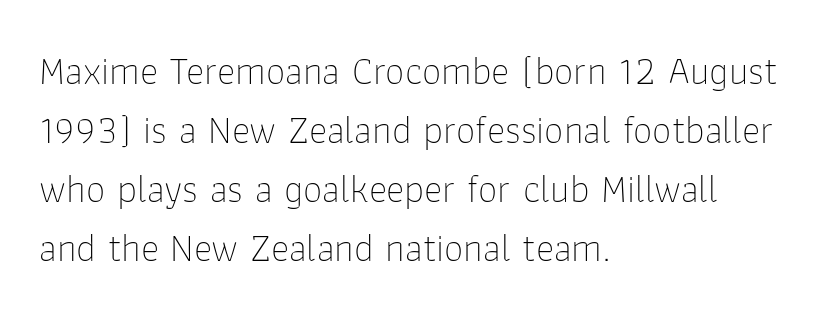
Q: Is the text bold? A: No.
Q: Is the text italic (slanted)? A: No, it is upright.
Q: Is the typeface a serif or a sans-serif typeface? A: Sans-serif.
Q: Is the text underlined? A: No.
Q: How is the paragraph aligned? A: Left-aligned.
Q: Is the spacing between letters normal or unusually wide? A: Normal.
Q: Is the spacing between lines tight, normal or loose? A: Normal.
Q: Width (condensed, normal, or wide)? A: Normal.
Q: Stroke contrast? A: Low.
Q: x-height? A: Medium.
Q: Monospaced? A: No.
